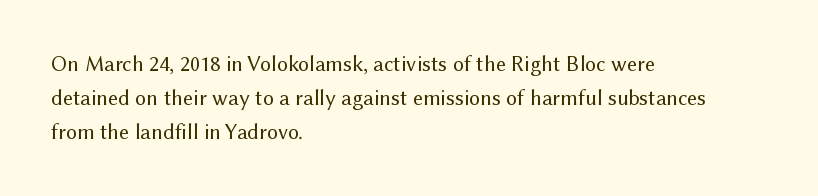
{"italic": "no", "bold": "no", "underline": "no", "align": "left", "line_spacing": "normal", "line_spacing_ratio": 1.54, "letter_spacing": "normal", "letter_spacing_em": 0.0, "glyph_px": 22}
